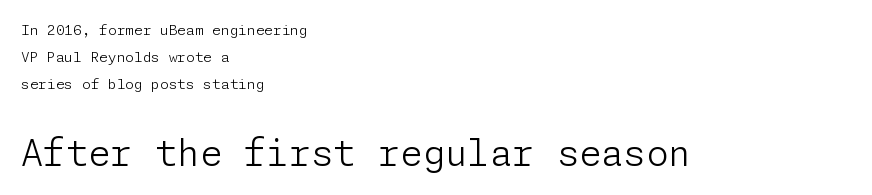
Q: Is the text bold? A: No.
Q: Is the text italic (slanted)? A: No, it is upright.
Q: Is the typeface a serif or a sans-serif typeface? A: Sans-serif.
Q: Is the text underlined? A: No.
Q: How is the paragraph aligned? A: Left-aligned.
Q: Is the spacing between letters normal or unusually wide? A: Normal.
Q: Is the spacing between lines tight, normal or loose? A: Loose.
Q: Which block of text is set in a larger size, the first (top) or the second (bottom)? A: The second (bottom) one.
Q: Width (condensed, normal, or wide)? A: Normal.
Q: Stroke contrast? A: Low.
Q: x-height? A: Medium.
